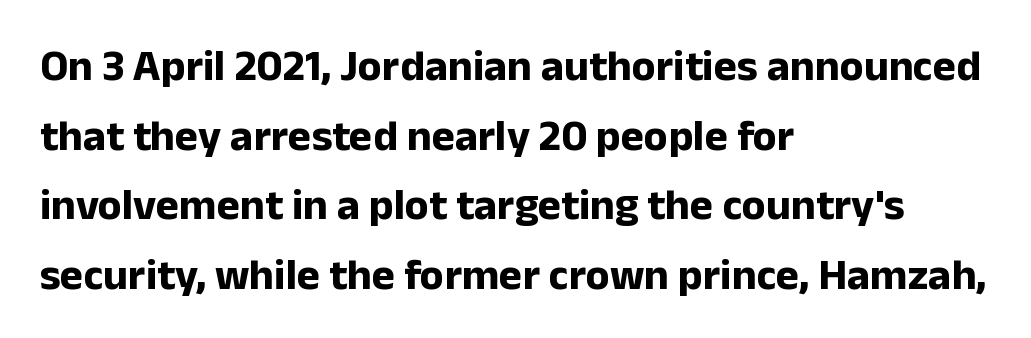
The image shows 44 px bold sans-serif type, upright; set left-aligned, normal line spacing (1.58x), normal letter spacing, not underlined; low stroke contrast and a medium x-height.
